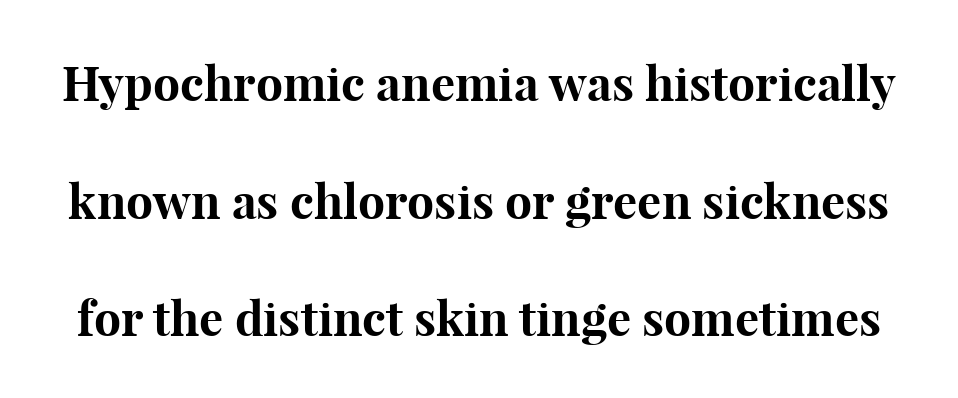
{"serif": "yes", "italic": "no", "bold": "yes", "weight": "bold", "width": "normal", "stroke_contrast": "high", "x_height": "medium", "monospaced": "no", "underline": "no", "line_spacing": "loose", "line_spacing_ratio": 2.45, "letter_spacing": "normal", "letter_spacing_em": 0.0, "glyph_px": 48}
